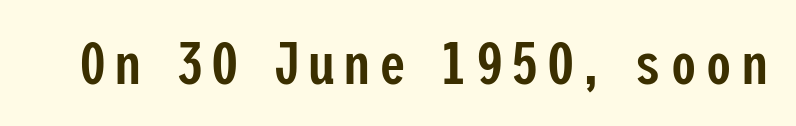
The image shows 61 px semibold, condensed sans-serif type, upright; set not underlined; low stroke contrast and a medium x-height.
